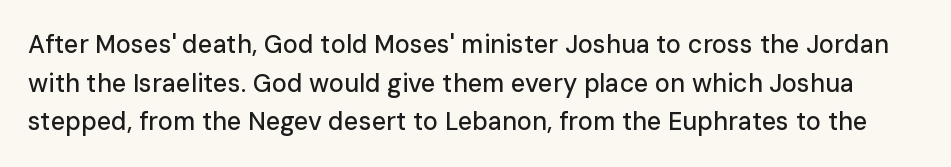
{"italic": "no", "underline": "no", "line_spacing": "normal", "line_spacing_ratio": 1.55, "letter_spacing": "normal", "letter_spacing_em": 0.0, "glyph_px": 25}
